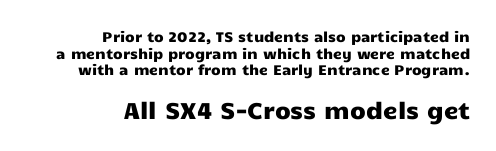
Q: Is the text italic (slanted)? A: No, it is upright.
Q: Is the text underlined? A: No.
Q: How is the paragraph aligned? A: Right-aligned.
Q: Is the spacing between letters normal or unusually wide? A: Normal.
Q: Which block of text is set in a larger size, the first (top) or the second (bottom)? A: The second (bottom) one.
